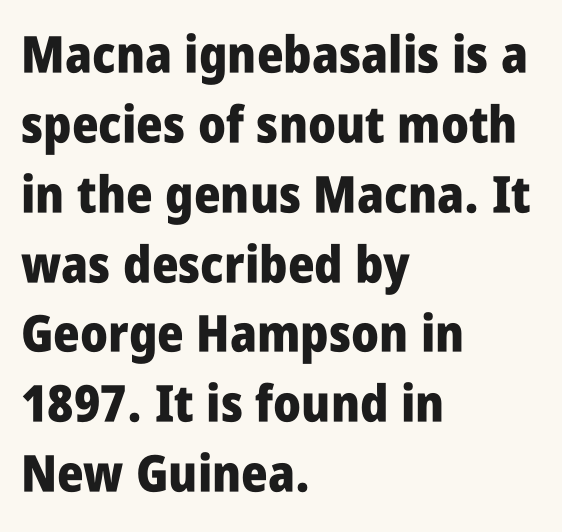
Beneath every word, the page is bare. Vertical spacing — default. Font category for this specimen: sans-serif. Horizontally, the lines are justified to the leading edge only. Heavy-handed strokes throughout: this text is bold.
